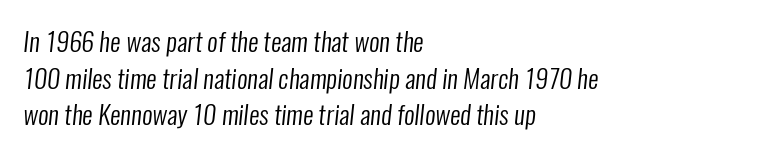
The image shows 26 px text type; set left-aligned, normal line spacing (1.41x), normal letter spacing, not underlined.
